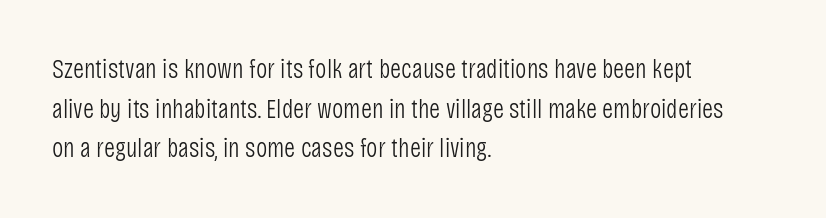
The image shows 27 px text type, upright; set left-aligned, normal line spacing (1.47x), normal letter spacing, not underlined.
